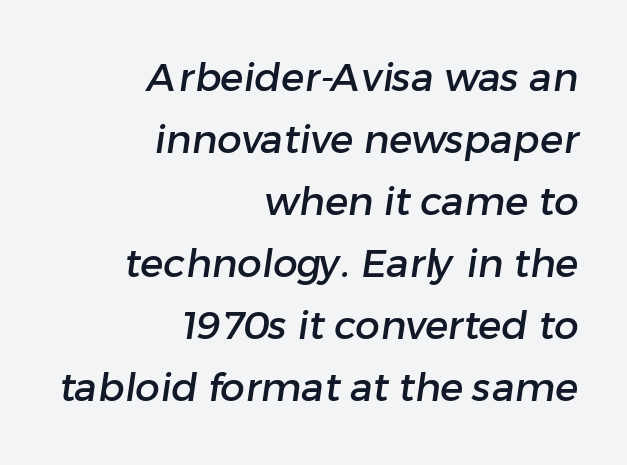
{"serif": "no", "width": "normal", "stroke_contrast": "low", "x_height": "medium", "monospaced": "no", "underline": "no", "align": "right", "line_spacing": "normal", "line_spacing_ratio": 1.59, "letter_spacing": "normal", "letter_spacing_em": 0.0, "glyph_px": 39}
